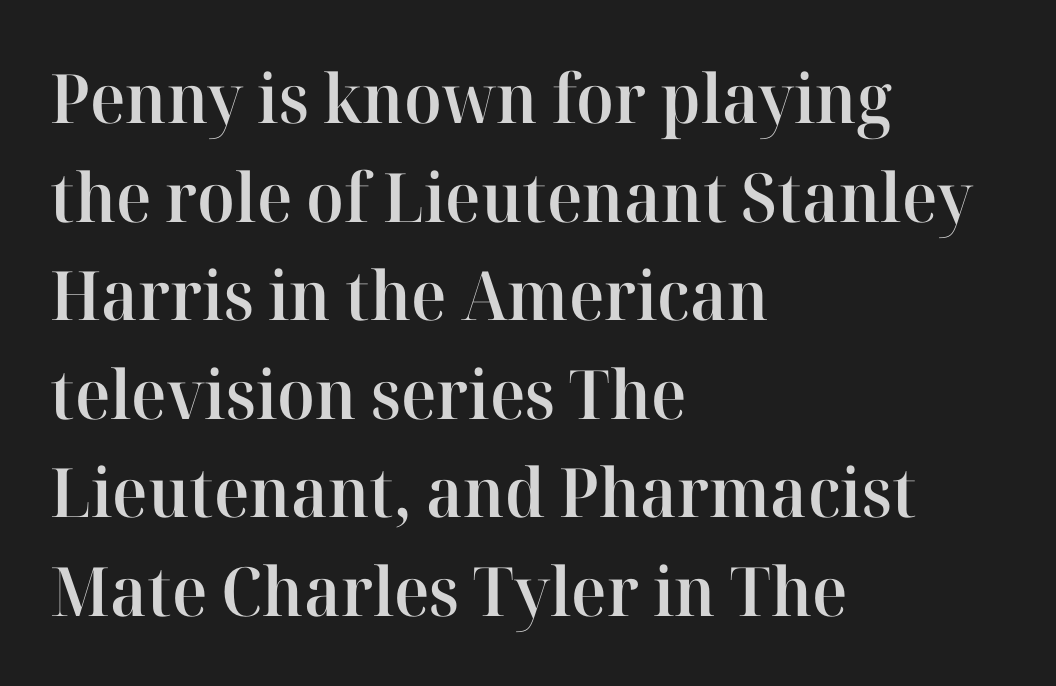
Note: serifs present on the glyphs. Regular leading. Looks like regular typesetting: each glyph gets only the width it needs. Type without underlining. Typographic density is moderately raised because the face is semibold.
